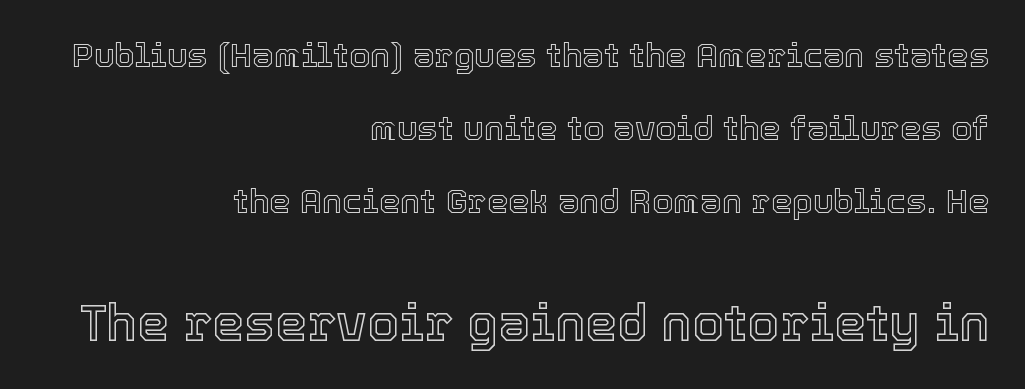
{"italic": "no", "width": "normal", "x_height": "medium", "monospaced": "no", "underline": "no", "align": "right", "line_spacing": "loose", "line_spacing_ratio": 2.14, "letter_spacing": "normal", "letter_spacing_em": 0.0, "larger_block": "second", "size_ratio": 1.5, "glyph_px": 51}
